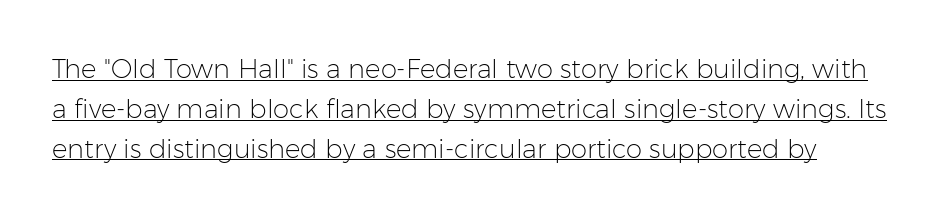
Nope, not italic — everything's standing straight. The rendering uses a moderate line-height, typical for paragraphs. The words here are underlined. Standard letterfit; no display-style spreading of the glyphs.
